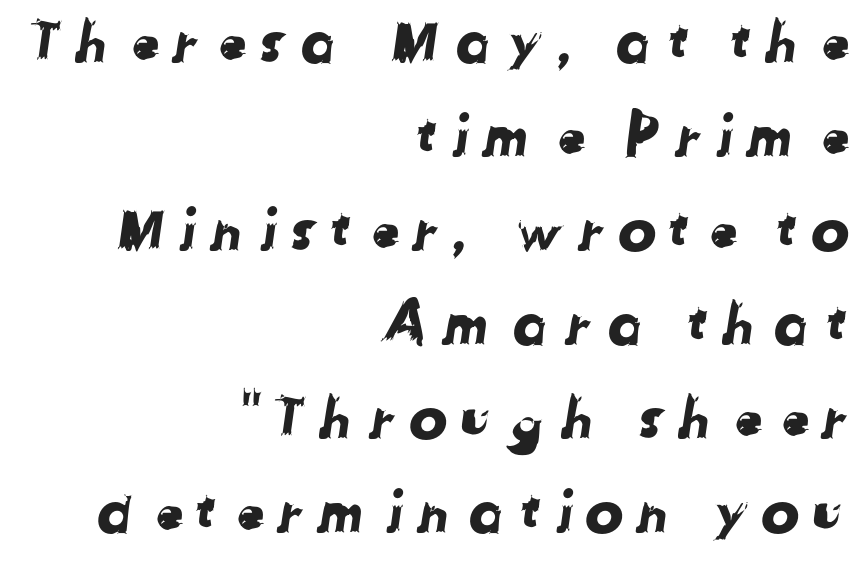
{"serif": "no", "width": "normal", "stroke_contrast": "low", "x_height": "medium", "monospaced": "no", "underline": "no", "align": "right", "line_spacing": "normal", "line_spacing_ratio": 1.62, "letter_spacing": "wide", "letter_spacing_em": 0.2, "glyph_px": 58}
